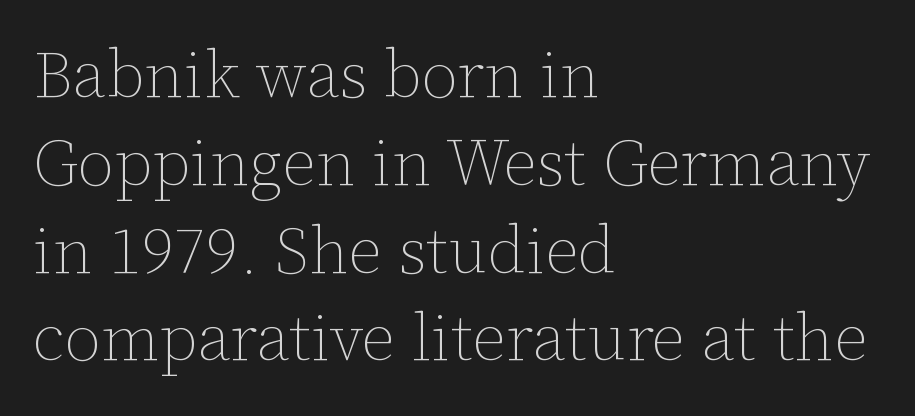
On a weight scale, this lands at 450 or below. Is there much room between lines? A standard amount, neither cramped nor airy. This sample has the flowing, uneven cadence of proportional lettering. Do the letters lean? They stand straight. Line beginnings align vertically; line endings do not.
